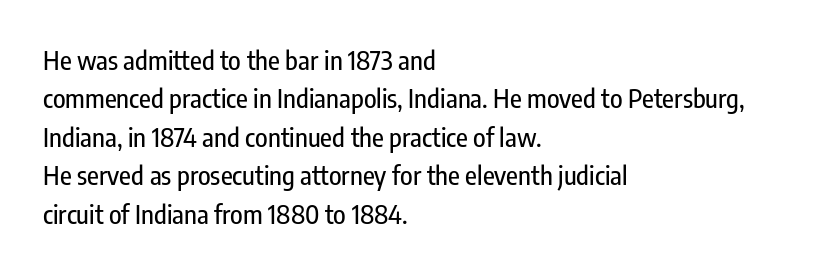
The image shows 26 px text type, upright; set left-aligned, normal line spacing (1.48x), normal letter spacing, not underlined.
